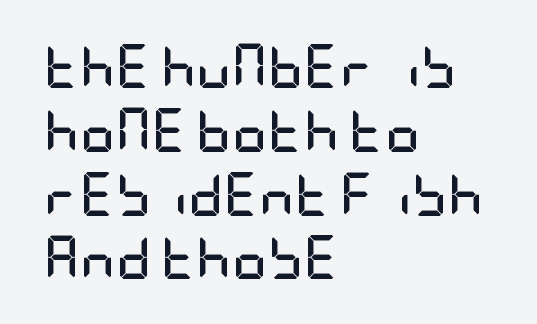
{"serif": "no", "italic": "no", "bold": "yes", "weight": "semibold", "width": "condensed", "stroke_contrast": "low", "x_height": "large", "underline": "no", "align": "left", "line_spacing": "normal", "line_spacing_ratio": 1.45, "letter_spacing": "normal", "letter_spacing_em": 0.0, "glyph_px": 44}
